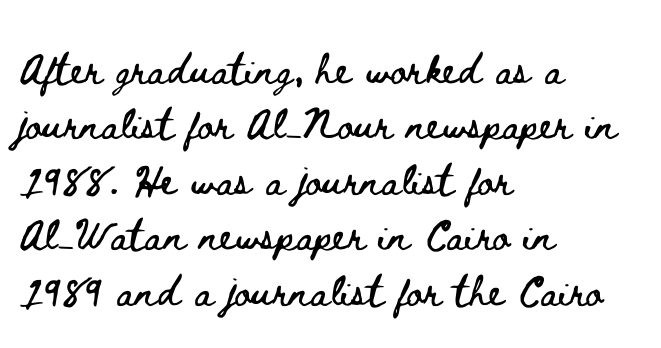
Horizontal bands of white between lines are of average thickness. Glyph-to-glyph distance matches everyday printed text. This sample has the flowing, uneven cadence of proportional lettering. Clear beneath every line of the passage.
